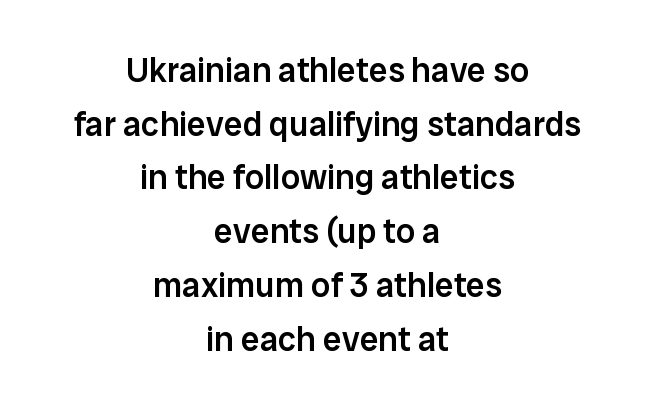
Q: Is the text bold? A: Semi-bold.
Q: Is the text italic (slanted)? A: No, it is upright.
Q: Is the typeface a serif or a sans-serif typeface? A: Sans-serif.
Q: Is the text underlined? A: No.
Q: How is the paragraph aligned? A: Centered.
Q: Is the spacing between letters normal or unusually wide? A: Normal.
Q: Is the spacing between lines tight, normal or loose? A: Normal.
Q: Width (condensed, normal, or wide)? A: Normal.
Q: Stroke contrast? A: Low.
Q: x-height? A: Medium.
Q: Monospaced? A: No.
